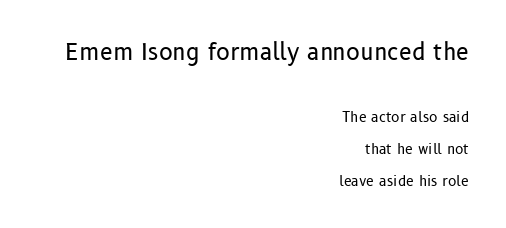
Q: Is the text bold? A: No.
Q: Is the text italic (slanted)? A: No, it is upright.
Q: Is the text underlined? A: No.
Q: How is the paragraph aligned? A: Right-aligned.
Q: Is the spacing between letters normal or unusually wide? A: Normal.
Q: Is the spacing between lines tight, normal or loose? A: Loose.
Q: Which block of text is set in a larger size, the first (top) or the second (bottom)? A: The first (top) one.
